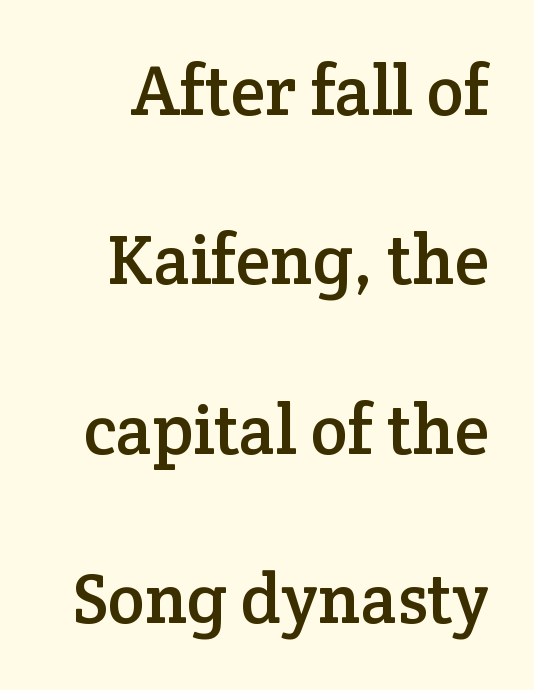
Q: Is the text italic (slanted)? A: No, it is upright.
Q: Is the typeface a serif or a sans-serif typeface? A: Serif.
Q: Is the text underlined? A: No.
Q: Is the spacing between letters normal or unusually wide? A: Normal.
Q: Is the spacing between lines tight, normal or loose? A: Loose.
Q: Width (condensed, normal, or wide)? A: Normal.
Q: Stroke contrast? A: Low.
Q: x-height? A: Medium.
Q: Monospaced? A: No.
